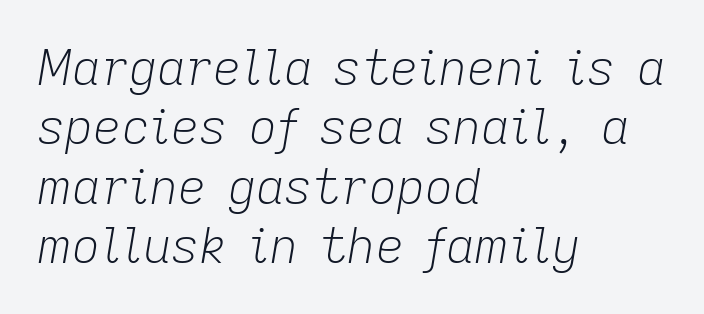
The glyphs look as if they've been sheared to an angle. The letters advance in unequal steps, a hallmark of proportional type. The foot of each line stays bare and open. The strokes carry an ordinary text weight at most.
